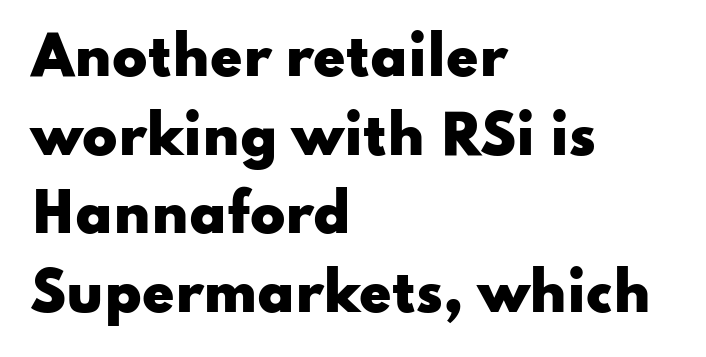
Q: Is the text bold? A: Yes.
Q: Is the text italic (slanted)? A: No, it is upright.
Q: Is the typeface a serif or a sans-serif typeface? A: Sans-serif.
Q: Is the text underlined? A: No.
Q: How is the paragraph aligned? A: Left-aligned.
Q: Is the spacing between letters normal or unusually wide? A: Normal.
Q: Is the spacing between lines tight, normal or loose? A: Normal.
Q: Width (condensed, normal, or wide)? A: Wide.
Q: Stroke contrast? A: Low.
Q: x-height? A: Small.
Q: Monospaced? A: No.
